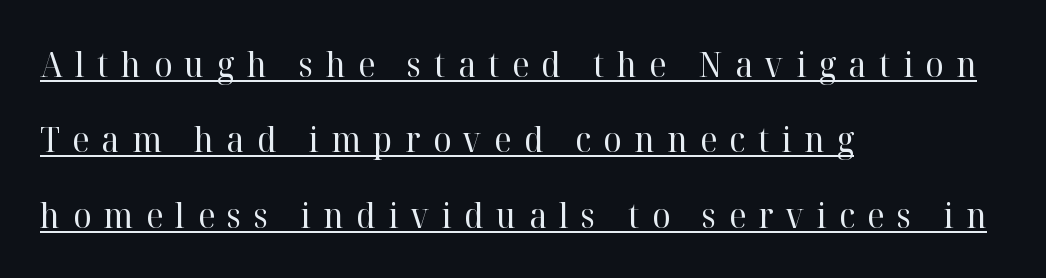
{"serif": "yes", "italic": "no", "bold": "no", "weight": "regular", "width": "normal", "stroke_contrast": "high", "x_height": "medium", "monospaced": "no", "underline": "yes", "align": "left", "line_spacing": "loose", "line_spacing_ratio": 2.22, "letter_spacing": "wide", "letter_spacing_em": 0.37, "glyph_px": 34}
